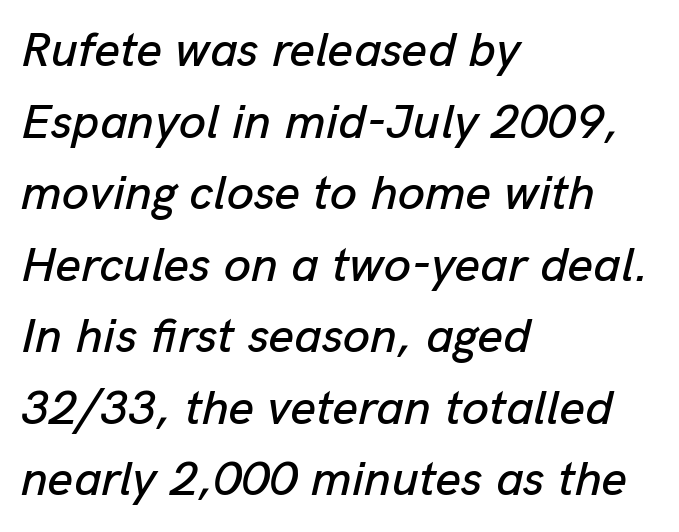
{"italic": "yes", "lean": "right", "slant_degrees": 13, "width": "normal", "stroke_contrast": "low", "x_height": "medium", "monospaced": "no", "underline": "no", "align": "left", "line_spacing": "normal", "line_spacing_ratio": 1.46, "letter_spacing": "normal", "letter_spacing_em": 0.0, "glyph_px": 49}
